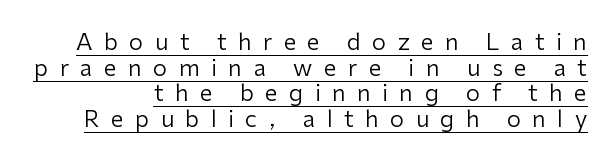
Q: Is the text bold? A: No.
Q: Is the text italic (slanted)? A: No, it is upright.
Q: Is the text underlined? A: Yes.
Q: Is the spacing between letters normal or unusually wide? A: Unusually wide.
Q: Is the spacing between lines tight, normal or loose? A: Tight.
